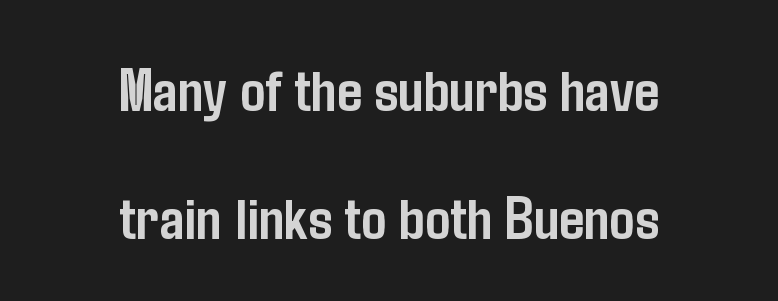
The image shows 62 px semibold, condensed sans-serif type, upright; set centered, loose line spacing (2.06x), normal letter spacing, not underlined; low stroke contrast and a medium x-height.
